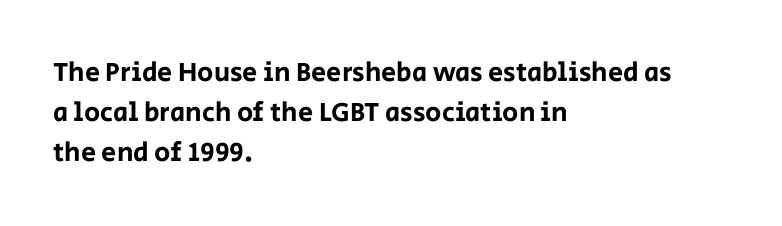
The image shows 27 px text type, upright; set left-aligned, normal line spacing (1.48x), normal letter spacing, not underlined.
